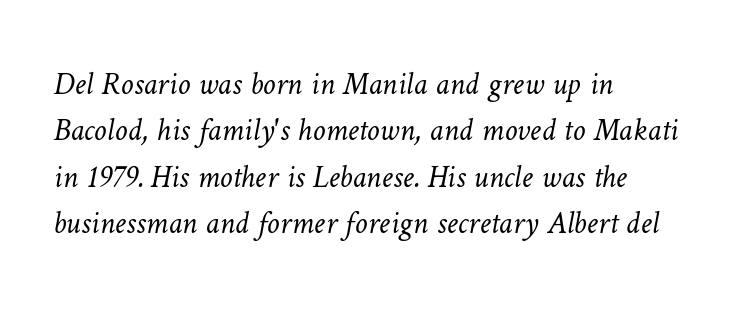
Q: Is the text bold? A: No.
Q: Is the text underlined? A: No.
Q: How is the paragraph aligned? A: Left-aligned.
Q: Is the spacing between letters normal or unusually wide? A: Normal.
Q: Is the spacing between lines tight, normal or loose? A: Normal.
Q: Width (condensed, normal, or wide)? A: Normal.
Q: Stroke contrast? A: Low.
Q: x-height? A: Medium.
Q: Monospaced? A: No.
